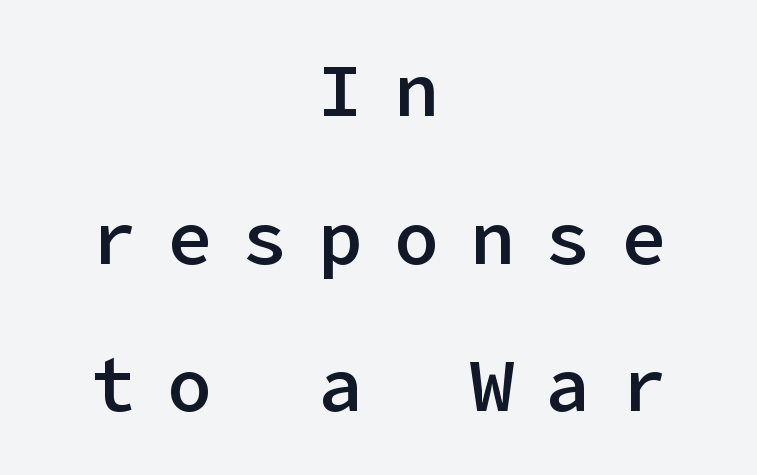
The image shows 75 px semibold sans-serif type, upright; set centered, loose line spacing (1.97x), unusually wide letter spacing (+0.41 em), not underlined; low stroke contrast and a medium x-height.
